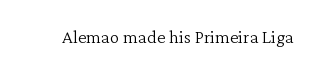
Only glyphs here, with clear space below each row. Notice how the stems are strictly vertical — no italics here. Between one letter and the next there's only the usual sliver of space. Is this a heavy cut? Hardly; it is regular or lighter.
